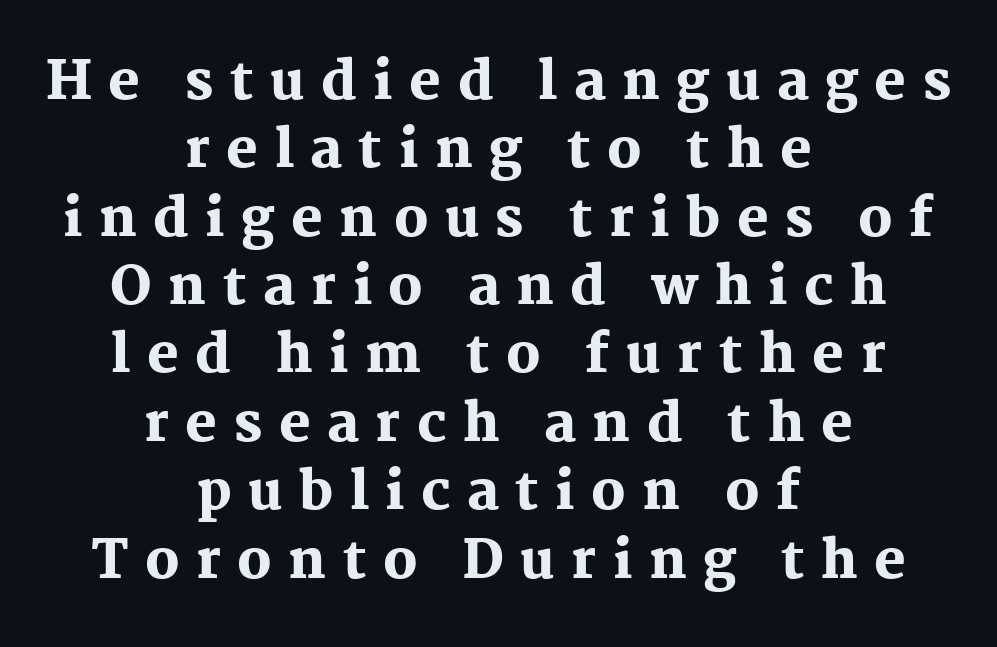
The image shows 53 px heavy serif type, upright; set centered, normal line spacing (1.29x), unusually wide letter spacing (+0.31 em), not underlined; medium stroke contrast and a medium x-height.
